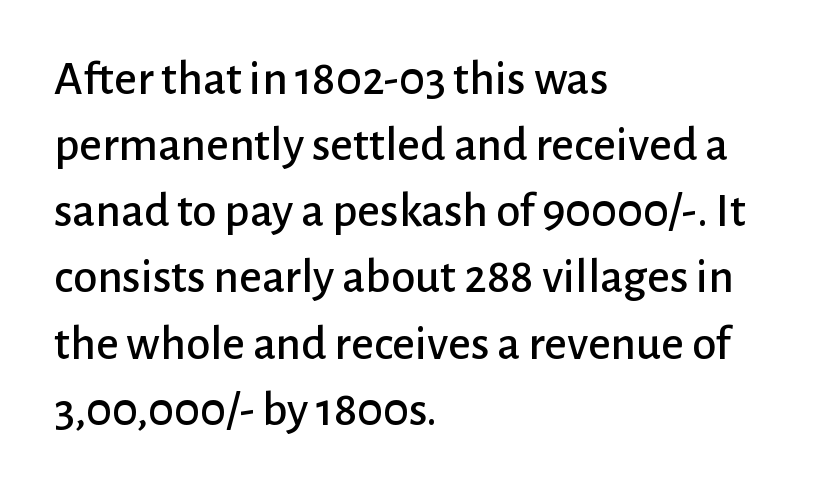
The image shows 49 px sans-serif type, upright; set left-aligned, normal line spacing (1.35x), normal letter spacing, not underlined; low stroke contrast and a medium x-height.
